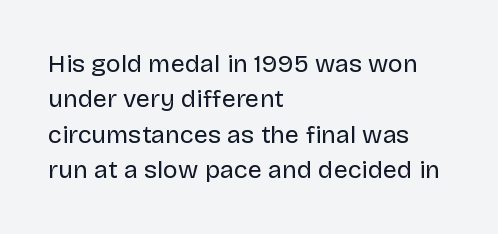
Plain, unruled lines of type. Is the type heavy? It reads as light-to-regular instead. Interline gaps are of average width in this sample. In terms of posture, this sample is upright. These lines are set flush left with a ragged right edge. Nothing unusual about the tracking: characters are spaced as the font intends.
